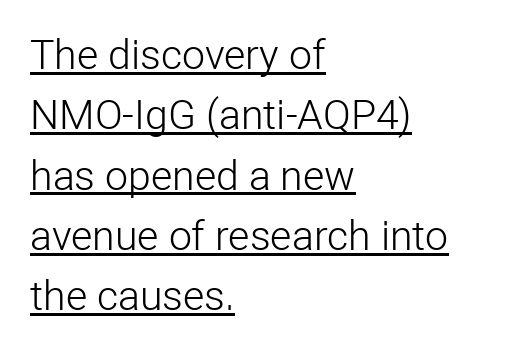
{"serif": "no", "italic": "no", "bold": "no", "weight": "light", "width": "normal", "stroke_contrast": "low", "x_height": "medium", "monospaced": "no", "underline": "yes", "align": "left", "line_spacing": "normal", "line_spacing_ratio": 1.47, "letter_spacing": "normal", "letter_spacing_em": 0.0, "glyph_px": 41}
